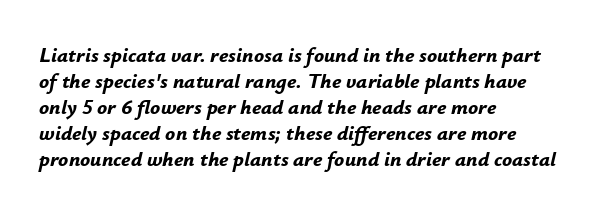
The image shows 21 px bold type, italic (leaning right); set left-aligned, line spacing 1.24x, normal letter spacing, not underlined.
